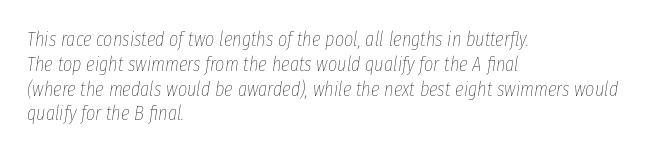
{"italic": "yes", "lean": "right", "slant_degrees": 8, "bold": "no", "underline": "no", "align": "left", "line_spacing_ratio": 1.24, "letter_spacing": "normal", "letter_spacing_em": 0.0, "glyph_px": 20}
